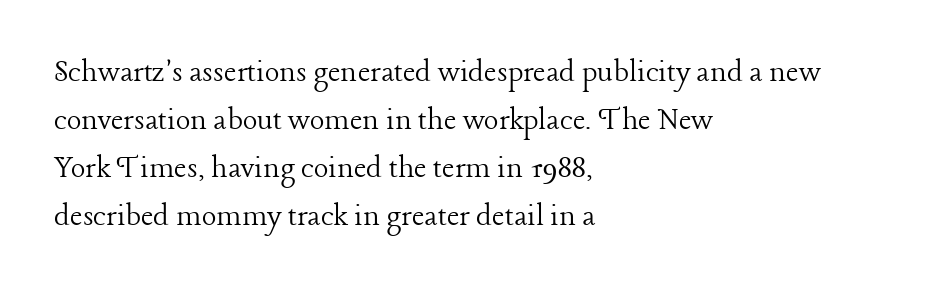
Q: Is the text bold? A: No.
Q: Is the text italic (slanted)? A: No, it is upright.
Q: Is the typeface a serif or a sans-serif typeface? A: Serif.
Q: Is the text underlined? A: No.
Q: How is the paragraph aligned? A: Left-aligned.
Q: Is the spacing between letters normal or unusually wide? A: Normal.
Q: Is the spacing between lines tight, normal or loose? A: Normal.
Q: Width (condensed, normal, or wide)? A: Normal.
Q: Stroke contrast? A: Low.
Q: x-height? A: Medium.
Q: Monospaced? A: No.
